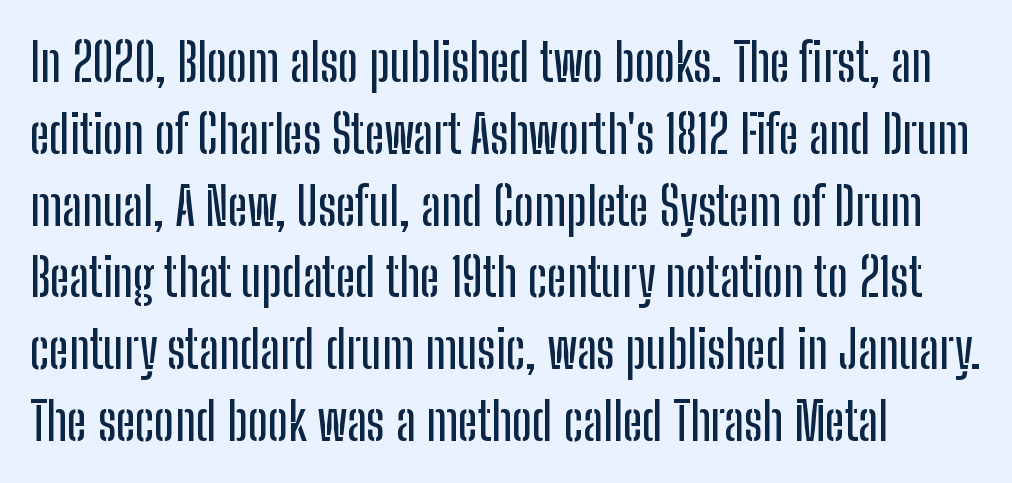
Baseline-to-baseline distance is the conventional proportion of letter height. Glance below the letters and you will spot only blank space. The characters display no serif detailing; their extremities are plain. What stands out about the letter spacing? Nothing — it is the standard amount. This sample has the flowing, uneven cadence of proportional lettering.
